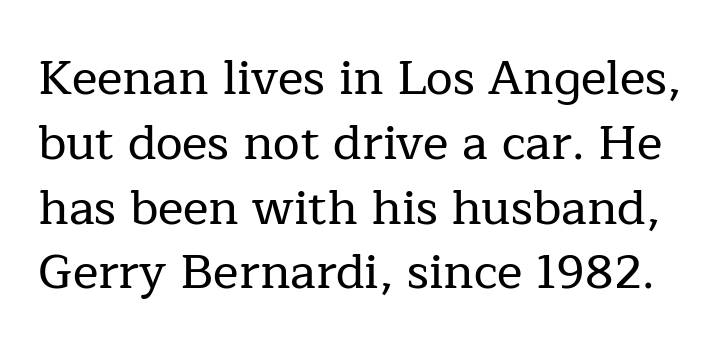
Q: Is the text italic (slanted)? A: No, it is upright.
Q: Is the typeface a serif or a sans-serif typeface? A: Serif.
Q: Is the text underlined? A: No.
Q: Is the spacing between letters normal or unusually wide? A: Normal.
Q: Is the spacing between lines tight, normal or loose? A: Normal.
Q: Width (condensed, normal, or wide)? A: Normal.
Q: Stroke contrast? A: Low.
Q: x-height? A: Medium.
Q: Monospaced? A: No.
